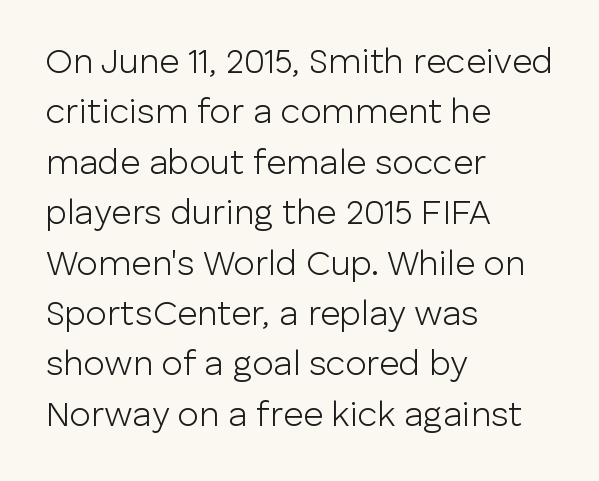
Q: Is the text bold? A: No.
Q: Is the text italic (slanted)? A: No, it is upright.
Q: Is the typeface a serif or a sans-serif typeface? A: Sans-serif.
Q: Is the text underlined? A: No.
Q: How is the paragraph aligned? A: Left-aligned.
Q: Is the spacing between letters normal or unusually wide? A: Normal.
Q: Is the spacing between lines tight, normal or loose? A: Normal.
Q: Width (condensed, normal, or wide)? A: Normal.
Q: Stroke contrast? A: Low.
Q: x-height? A: Medium.
Q: Monospaced? A: No.
